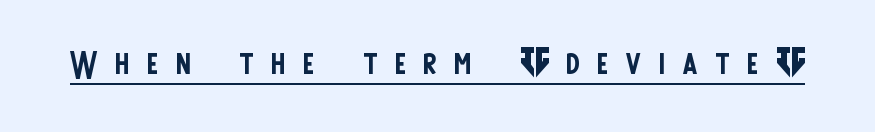
Vertical strokes here are truly vertical. Vertical stems look standard width or narrower in stroke. Is the letter spacing exaggerated? Yes — the characters are pushed far apart. A typesetter would call this proportional, since set widths differ per character. This is underlined copy, the kind a proofreader might mark for attention.
